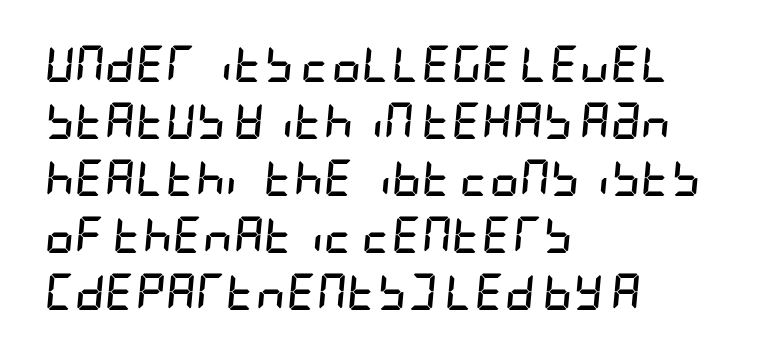
Q: Is the text bold? A: Yes.
Q: Is the text italic (slanted)? A: Yes, it leans right by about 5 degrees.
Q: Is the text underlined? A: No.
Q: How is the paragraph aligned? A: Left-aligned.
Q: Is the spacing between letters normal or unusually wide? A: Normal.
Q: Is the spacing between lines tight, normal or loose? A: Normal.
Q: Width (condensed, normal, or wide)? A: Condensed.
Q: Stroke contrast? A: Low.
Q: x-height? A: Large.
